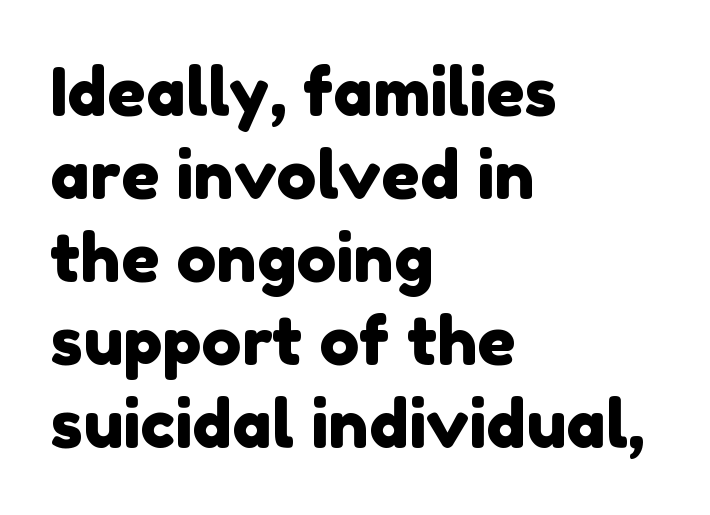
{"serif": "no", "width": "normal", "stroke_contrast": "low", "x_height": "medium", "monospaced": "no", "underline": "no", "align": "left", "line_spacing_ratio": 1.24, "letter_spacing": "normal", "letter_spacing_em": 0.0, "glyph_px": 67}
